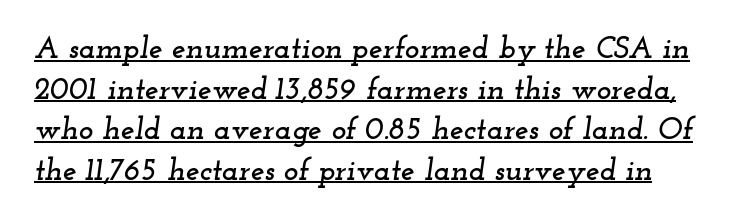
Classification — serif. Underlined type. Yep, that's italic — everything's leaning. Each letter keeps its own natural width here, so spacing adapts to shape. Line spacing here is normal. Between one letter and the next there's only the usual sliver of space.
